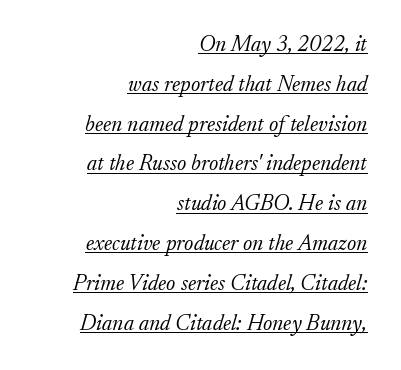
Standard letterfit; no display-style spreading of the glyphs. Does a line run under the words? Yes, clearly. Ink coverage per letter is moderate at most. The typesetter chose a ragged-left arrangement here.
